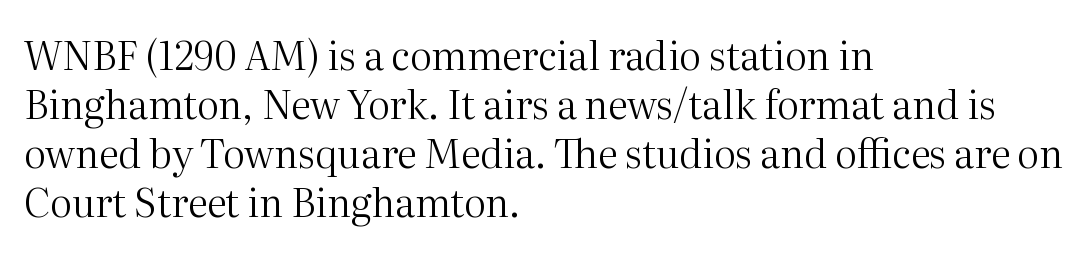
Q: Is the text bold? A: No.
Q: Is the text italic (slanted)? A: No, it is upright.
Q: Is the typeface a serif or a sans-serif typeface? A: Serif.
Q: Is the text underlined? A: No.
Q: How is the paragraph aligned? A: Left-aligned.
Q: Is the spacing between letters normal or unusually wide? A: Normal.
Q: Is the spacing between lines tight, normal or loose? A: Normal.
Q: Width (condensed, normal, or wide)? A: Normal.
Q: Stroke contrast? A: Medium.
Q: x-height? A: Medium.
Q: Monospaced? A: No.
